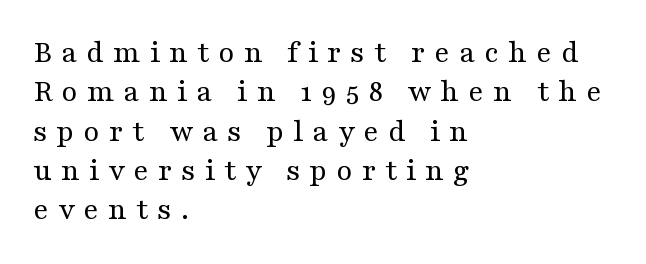
Q: Is the text bold? A: No.
Q: Is the text italic (slanted)? A: No, it is upright.
Q: Is the typeface a serif or a sans-serif typeface? A: Serif.
Q: Is the text underlined? A: No.
Q: How is the paragraph aligned? A: Left-aligned.
Q: Is the spacing between letters normal or unusually wide? A: Unusually wide.
Q: Width (condensed, normal, or wide)? A: Wide.
Q: Stroke contrast? A: Medium.
Q: x-height? A: Medium.
Q: Monospaced? A: No.
